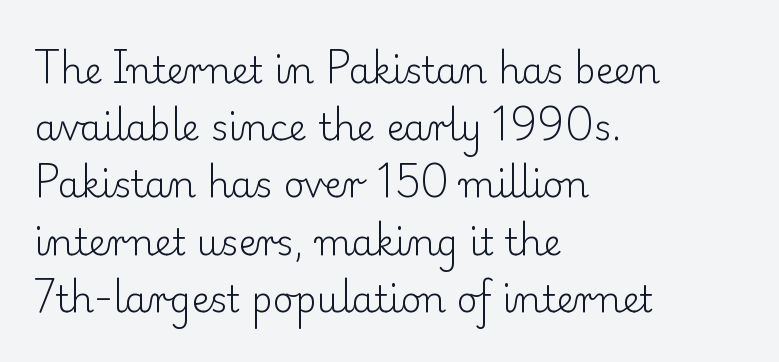
Q: Is the text bold? A: No.
Q: Is the text italic (slanted)? A: No, it is upright.
Q: Is the text underlined? A: No.
Q: How is the paragraph aligned? A: Left-aligned.
Q: Is the spacing between letters normal or unusually wide? A: Normal.
Q: Is the spacing between lines tight, normal or loose? A: Normal.
Q: Width (condensed, normal, or wide)? A: Normal.
Q: Stroke contrast? A: Low.
Q: x-height? A: Small.
Q: Monospaced? A: No.
